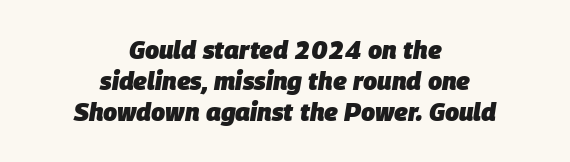
Plain, unruled lines of type. Inter-character spacing is left at the font's built-in metrics. Reading down the block, each line starts at a different indent, mirrored at its end. Vertical spacing — default. Italic? Definitely — the glyphs are oblique.
